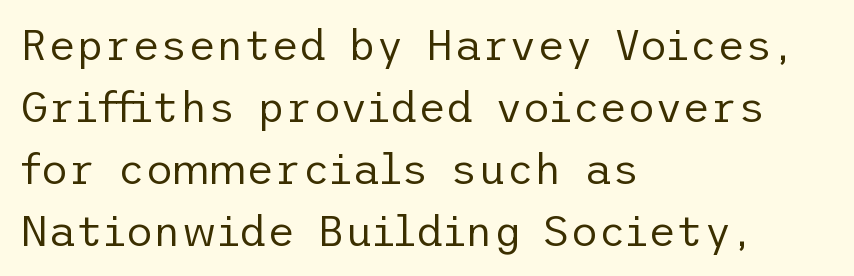
Is this a sans? Yes — the strokes have no serifs. The paragraph has a hard left edge and a soft right edge. Every stem runs plumb, perpendicular to the baseline. Look at the tracking — it's just the regular setting, nothing added.
